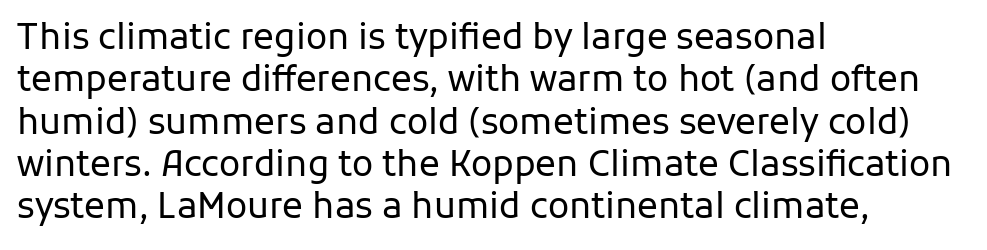
The image shows 35 px regular-weight sans-serif type, upright; set left-aligned, line spacing 1.21x, normal letter spacing, not underlined; low stroke contrast and a medium x-height.
